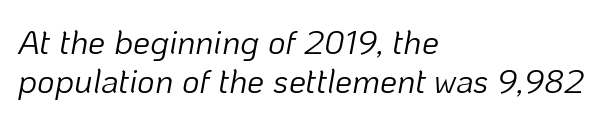
{"italic": "yes", "lean": "right", "slant_degrees": 10, "bold": "no", "weight": "light", "width": "normal", "stroke_contrast": "low", "x_height": "medium", "monospaced": "no", "underline": "no", "align": "left", "line_spacing_ratio": 1.16, "letter_spacing": "normal", "letter_spacing_em": 0.0, "glyph_px": 34}
